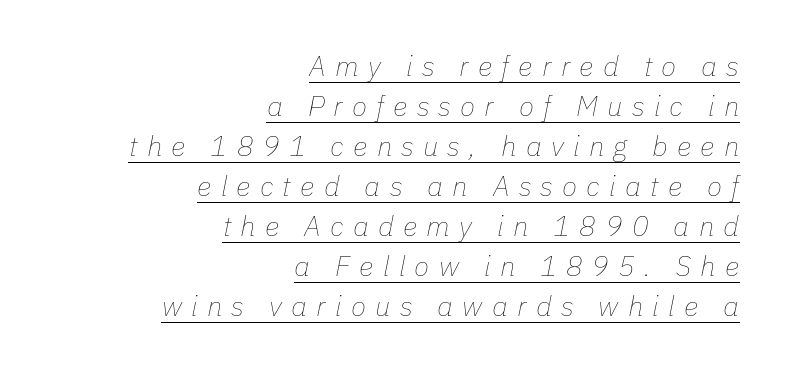
Rows of type keep a routine distance in the vertical direction. Emphasis-style slanted type is in use. The type is letterspaced generously, with wide tracking. Is this a fixed-width face? No — the glyphs have proportional, varying widths.
